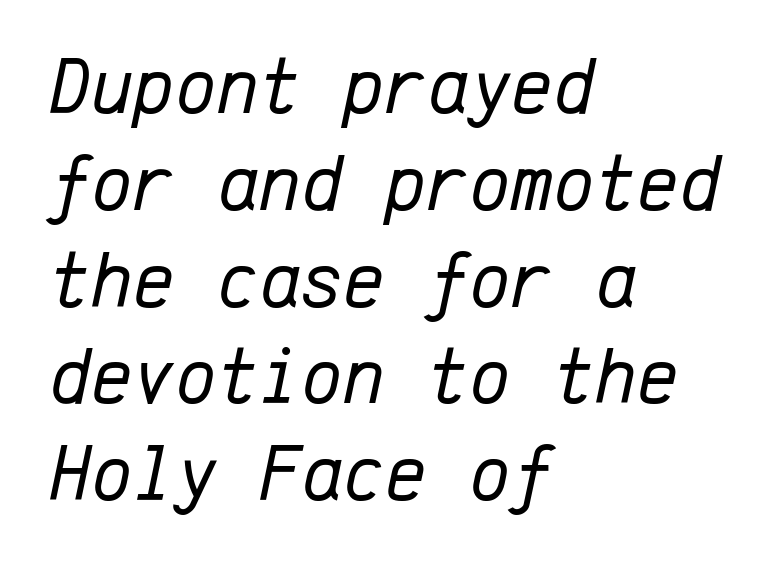
Q: Is the text bold? A: No.
Q: Is the text italic (slanted)? A: Yes, it leans right by about 12 degrees.
Q: Is the text underlined? A: No.
Q: How is the paragraph aligned? A: Left-aligned.
Q: Is the spacing between letters normal or unusually wide? A: Normal.
Q: Width (condensed, normal, or wide)? A: Normal.
Q: Stroke contrast? A: Low.
Q: x-height? A: Medium.
Q: Monospaced? A: Yes.
